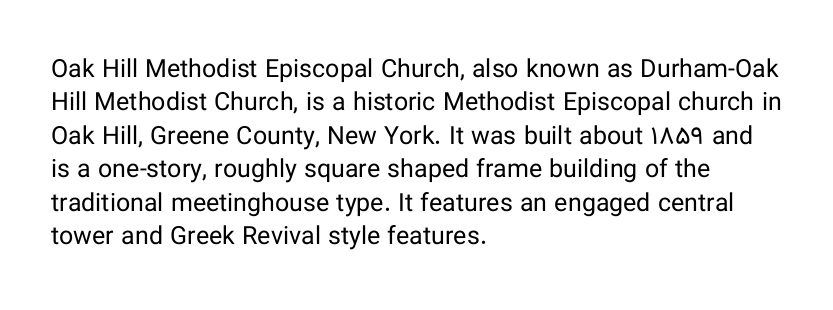
The image shows 25 px text type, upright; set left-aligned, normal line spacing (1.34x), normal letter spacing, not underlined.
